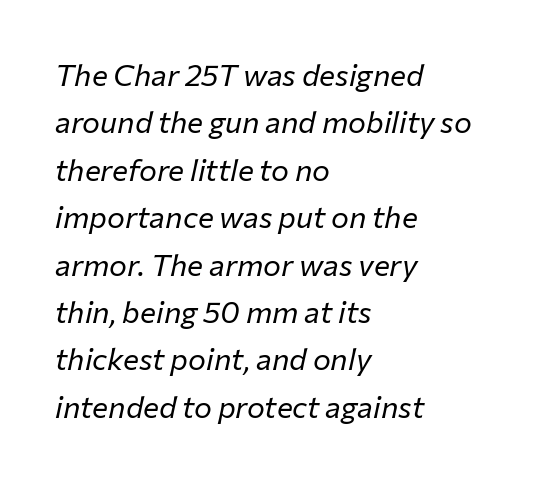
{"italic": "yes", "lean": "right", "slant_degrees": 12, "bold": "no", "weight": "regular", "width": "normal", "stroke_contrast": "low", "x_height": "medium", "monospaced": "no", "underline": "no", "align": "left", "line_spacing": "normal", "line_spacing_ratio": 1.58, "letter_spacing": "normal", "letter_spacing_em": 0.0, "glyph_px": 30}
